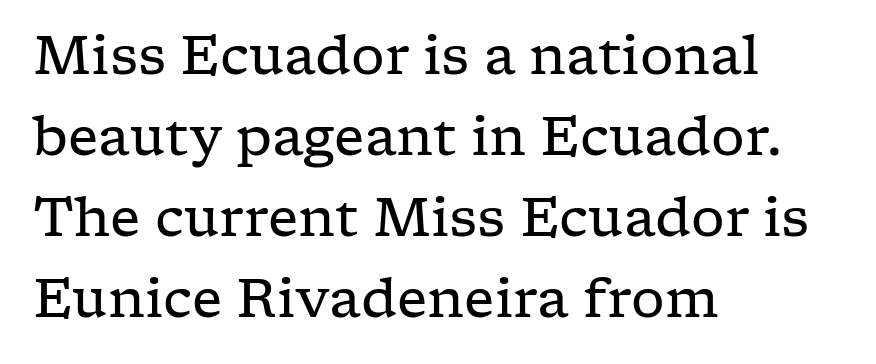
The image shows 53 px regular-weight, wide serif type, upright; set left-aligned, normal line spacing (1.53x), normal letter spacing, not underlined; low stroke contrast and a medium x-height.
